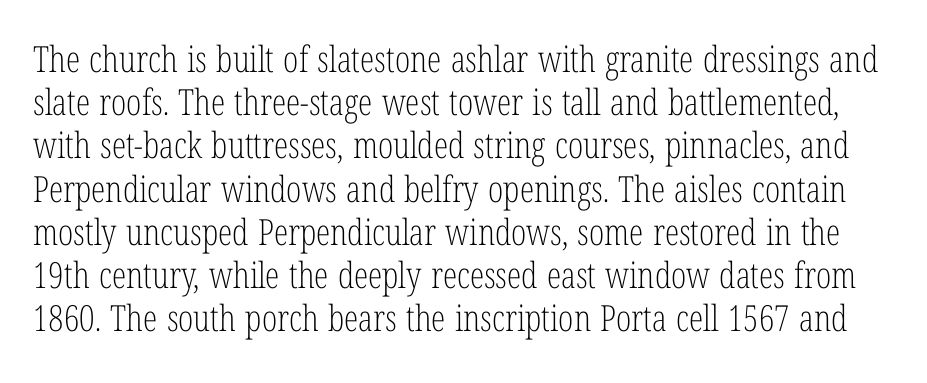
Q: Is the text bold? A: No.
Q: Is the text italic (slanted)? A: No, it is upright.
Q: Is the typeface a serif or a sans-serif typeface? A: Serif.
Q: Is the text underlined? A: No.
Q: Is the spacing between letters normal or unusually wide? A: Normal.
Q: Width (condensed, normal, or wide)? A: Condensed.
Q: Stroke contrast? A: Low.
Q: x-height? A: Medium.
Q: Monospaced? A: No.
